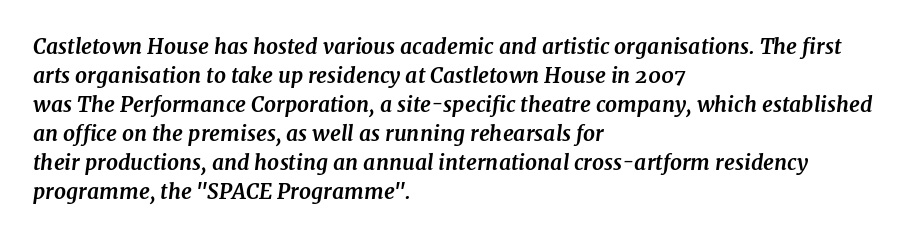
The image shows 21 px bold type, italic (leaning right); set left-aligned, normal line spacing (1.38x), normal letter spacing, not underlined.
